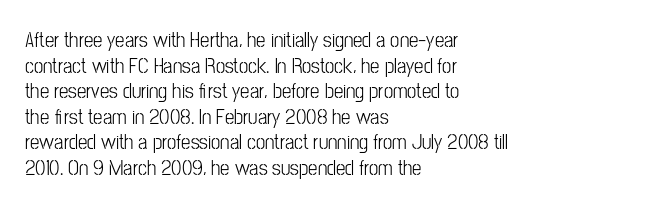
The image shows 21 px text type, upright; set left-aligned, line spacing 1.22x, normal letter spacing, not underlined.
